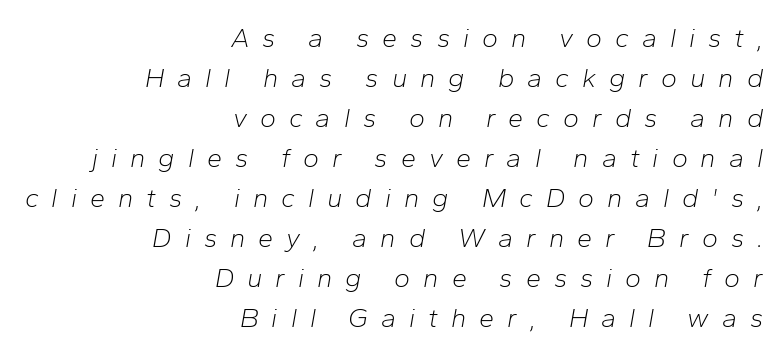
The image shows 27 px text type, italic (leaning right); set right-aligned, normal line spacing (1.48x), unusually wide letter spacing (+0.48 em), not underlined.
